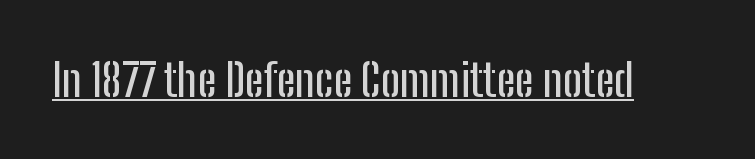
The image shows 45 px condensed sans-serif type, upright; set normal letter spacing, underlined; low stroke contrast and a medium x-height.
